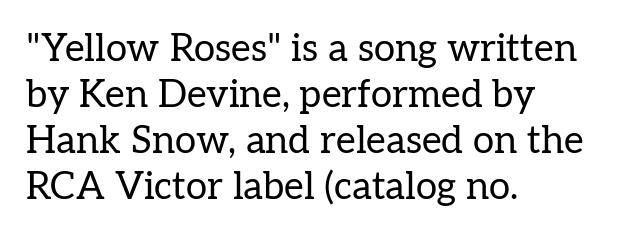
Q: Is the text bold? A: No.
Q: Is the text italic (slanted)? A: No, it is upright.
Q: Is the typeface a serif or a sans-serif typeface? A: Serif.
Q: Is the text underlined? A: No.
Q: How is the paragraph aligned? A: Left-aligned.
Q: Is the spacing between letters normal or unusually wide? A: Normal.
Q: Width (condensed, normal, or wide)? A: Normal.
Q: Stroke contrast? A: Low.
Q: x-height? A: Medium.
Q: Monospaced? A: No.
